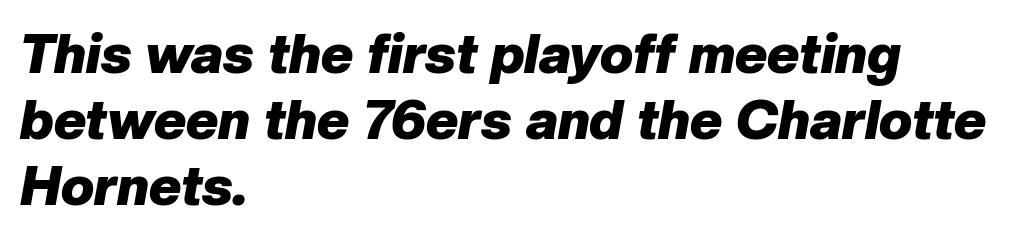
{"italic": "yes", "lean": "right", "slant_degrees": 10, "bold": "yes", "weight": "heavy", "width": "normal", "stroke_contrast": "low", "x_height": "medium", "monospaced": "no", "underline": "no", "align": "left", "line_spacing_ratio": 1.2, "letter_spacing": "normal", "letter_spacing_em": 0.0, "glyph_px": 55}
